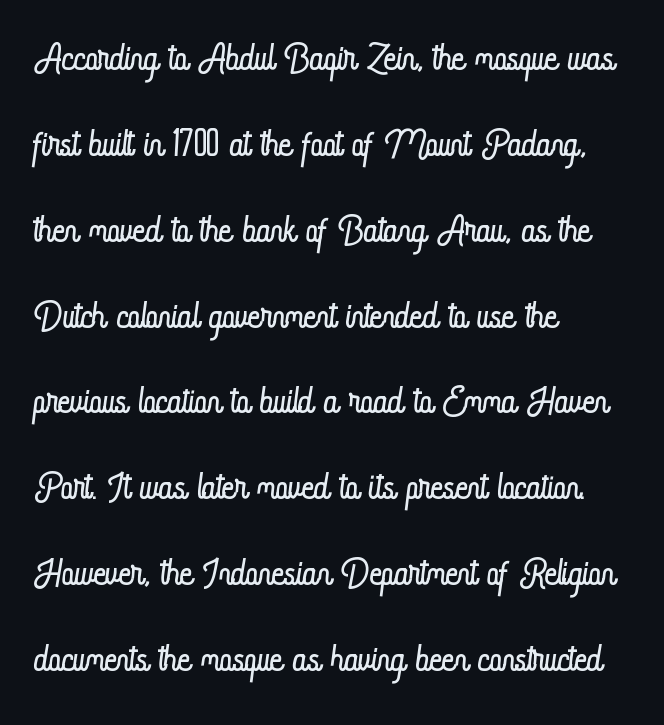
These lines are rendered in a variable-pitch font. Line beginnings align vertically; line endings do not. Counters stay open thanks to moderate or lighter strokes. Letters rest on an invisible, unmarked baseline.
